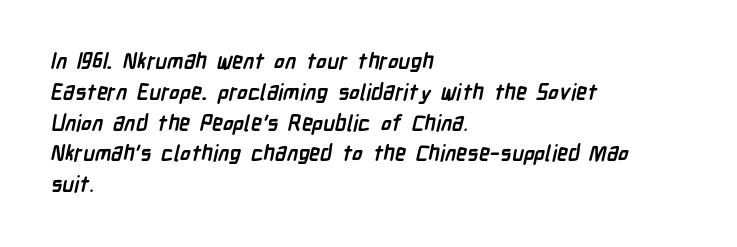
{"bold": "yes", "underline": "no", "align": "left", "line_spacing": "normal", "line_spacing_ratio": 1.4, "letter_spacing": "normal", "letter_spacing_em": 0.0, "glyph_px": 22}
